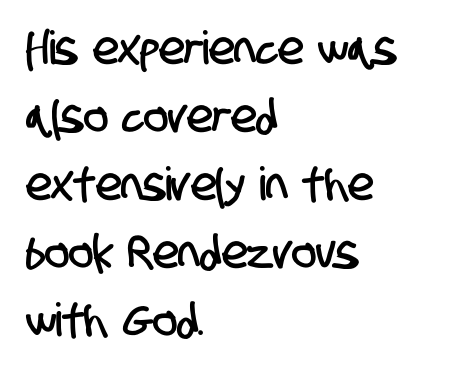
The image shows 46 px condensed sans-serif type; set left-aligned, normal line spacing (1.48x), normal letter spacing, not underlined; low stroke contrast and a large x-height.
